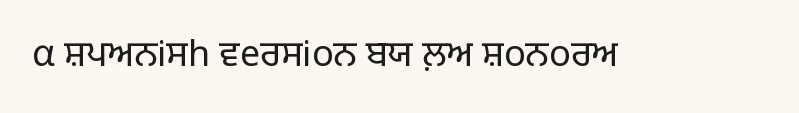
{"serif": "no", "italic": "no", "bold": "no", "weight": "light", "width": "normal", "stroke_contrast": "low", "x_height": "large", "monospaced": "no", "underline": "no", "letter_spacing": "normal", "letter_spacing_em": 0.0, "glyph_px": 36}
